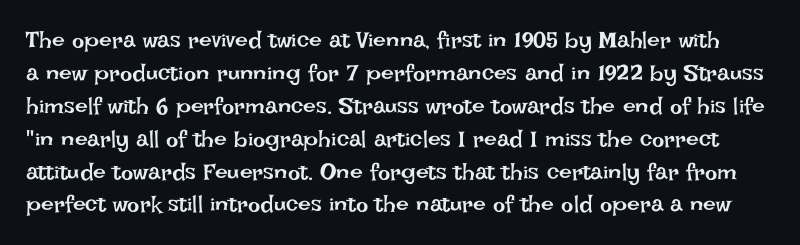
No letter is thick-stroked: the sample isn't bold. Beneath every word, the page is bare. The letters stand upright; this is a roman face. Default kerning and tracking; the words read as compact shapes. What's the leading like? Ordinary, nothing unusual.
